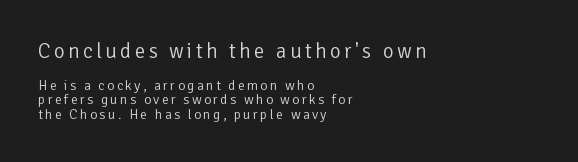
{"italic": "no", "bold": "no", "underline": "no", "align": "left", "line_spacing": "tight", "line_spacing_ratio": 1.02, "larger_block": "first", "size_ratio": 1.5, "glyph_px": 21}
